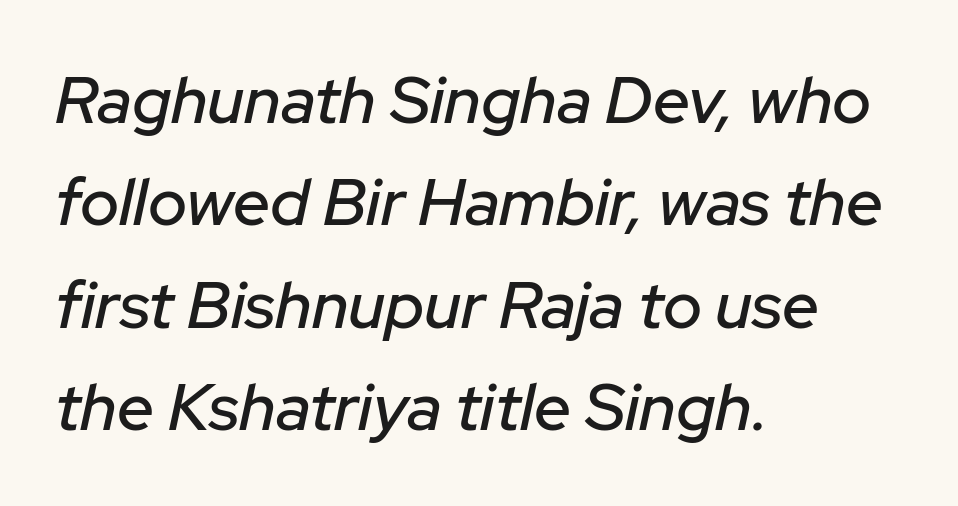
The image shows 66 px text type, italic (leaning right); set left-aligned, normal line spacing (1.55x), normal letter spacing, not underlined; low stroke contrast and a medium x-height.
